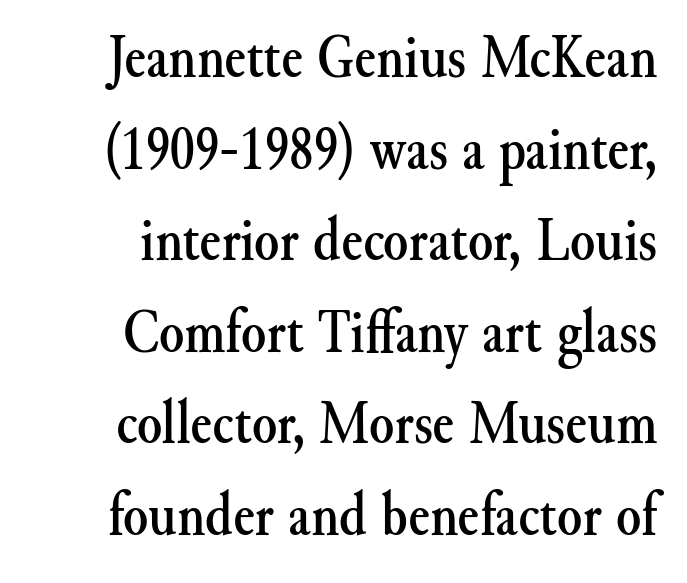
{"serif": "yes", "italic": "no", "width": "normal", "stroke_contrast": "medium", "x_height": "small", "monospaced": "no", "underline": "no", "line_spacing": "normal", "line_spacing_ratio": 1.43, "letter_spacing": "normal", "letter_spacing_em": 0.0, "glyph_px": 64}
